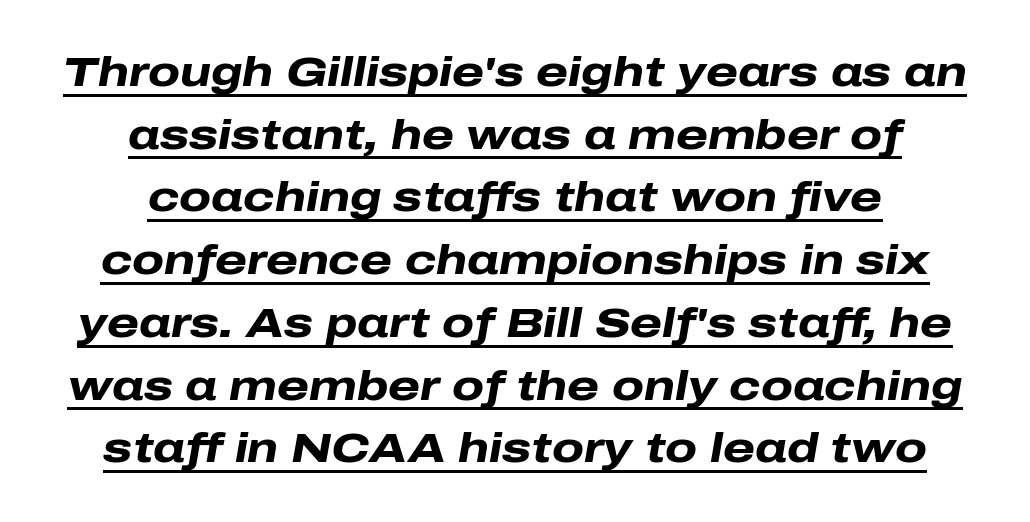
Q: Is the text bold? A: Yes.
Q: Is the text italic (slanted)? A: Yes, it leans right by about 10 degrees.
Q: Is the text underlined? A: Yes.
Q: How is the paragraph aligned? A: Centered.
Q: Is the spacing between letters normal or unusually wide? A: Normal.
Q: Is the spacing between lines tight, normal or loose? A: Normal.
Q: Width (condensed, normal, or wide)? A: Wide.
Q: Stroke contrast? A: Low.
Q: x-height? A: Medium.
Q: Monospaced? A: No.
